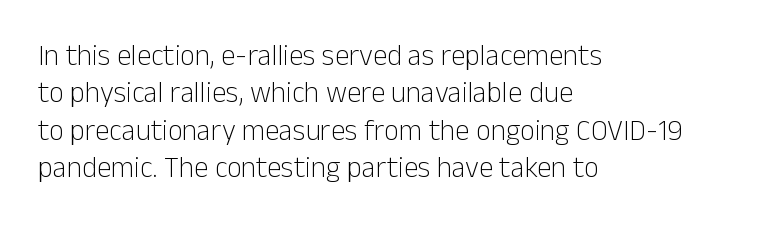
{"serif": "no", "italic": "no", "bold": "no", "weight": "light", "width": "normal", "stroke_contrast": "low", "x_height": "medium", "monospaced": "no", "underline": "no", "align": "left", "line_spacing": "normal", "line_spacing_ratio": 1.29, "letter_spacing": "normal", "letter_spacing_em": 0.0, "glyph_px": 29}
